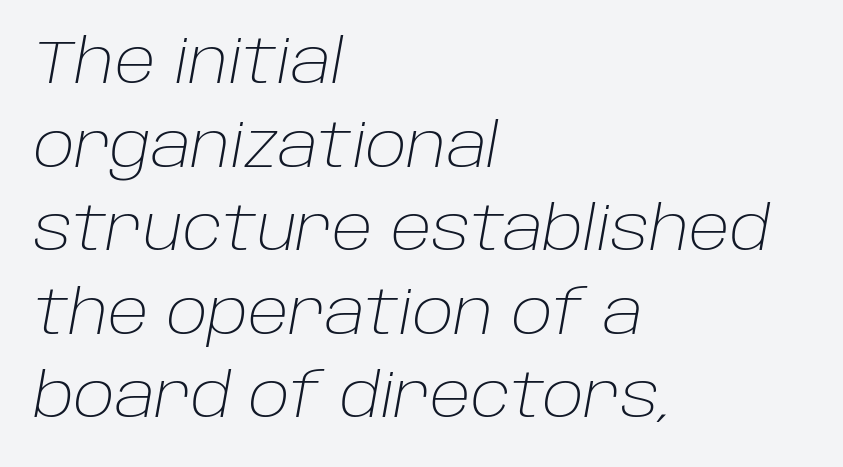
Q: Is the text bold? A: No.
Q: Is the text italic (slanted)? A: Yes, it leans right by about 10 degrees.
Q: Is the text underlined? A: No.
Q: How is the paragraph aligned? A: Left-aligned.
Q: Is the spacing between letters normal or unusually wide? A: Normal.
Q: Is the spacing between lines tight, normal or loose? A: Normal.
Q: Width (condensed, normal, or wide)? A: Normal.
Q: Stroke contrast? A: Low.
Q: x-height? A: Large.
Q: Monospaced? A: No.
